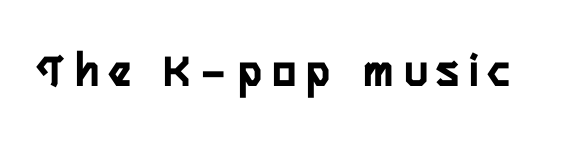
Q: Is the text bold? A: Yes.
Q: Is the text italic (slanted)? A: No, it is upright.
Q: Is the typeface a serif or a sans-serif typeface? A: Sans-serif.
Q: Is the text underlined? A: No.
Q: Is the spacing between letters normal or unusually wide? A: Unusually wide.
Q: Width (condensed, normal, or wide)? A: Condensed.
Q: Stroke contrast? A: Low.
Q: x-height? A: Medium.
Q: Monospaced? A: No.
